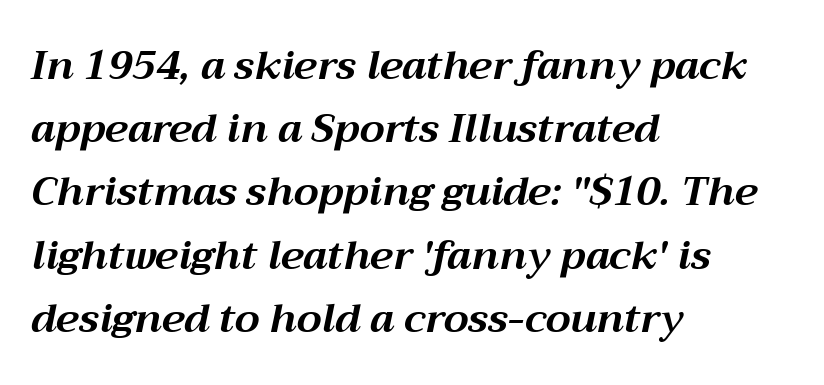
Q: Is the text bold? A: Yes.
Q: Is the text italic (slanted)? A: Yes, it leans right by about 12 degrees.
Q: Is the text underlined? A: No.
Q: How is the paragraph aligned? A: Left-aligned.
Q: Is the spacing between letters normal or unusually wide? A: Normal.
Q: Is the spacing between lines tight, normal or loose? A: Normal.
Q: Width (condensed, normal, or wide)? A: Normal.
Q: Stroke contrast? A: Medium.
Q: x-height? A: Medium.
Q: Monospaced? A: No.
